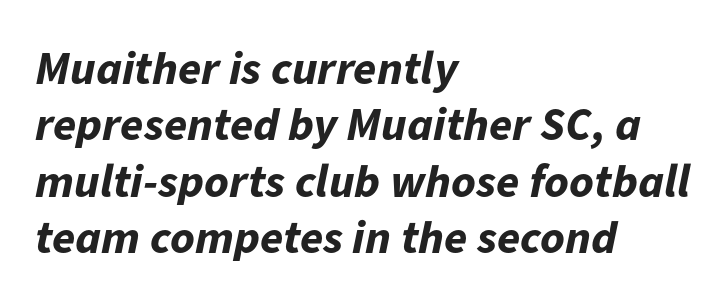
The image shows 47 px bold type, italic (leaning right); set left-aligned, line spacing 1.2x, normal letter spacing, not underlined; low stroke contrast and a medium x-height.
